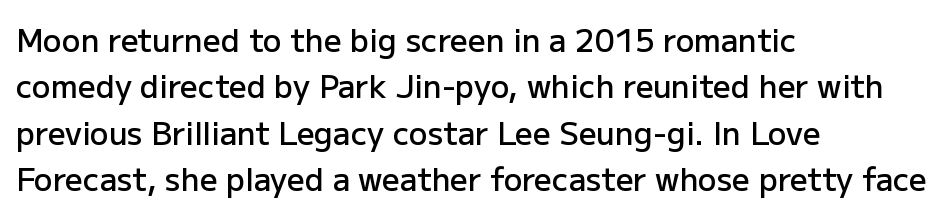
Here the designer chose a conventional face with non-uniform glyph widths. The passage is arranged the way most books set body copy — flush left. Nobody drew a line under any word here. A roman cut, with each character standing at attention.
